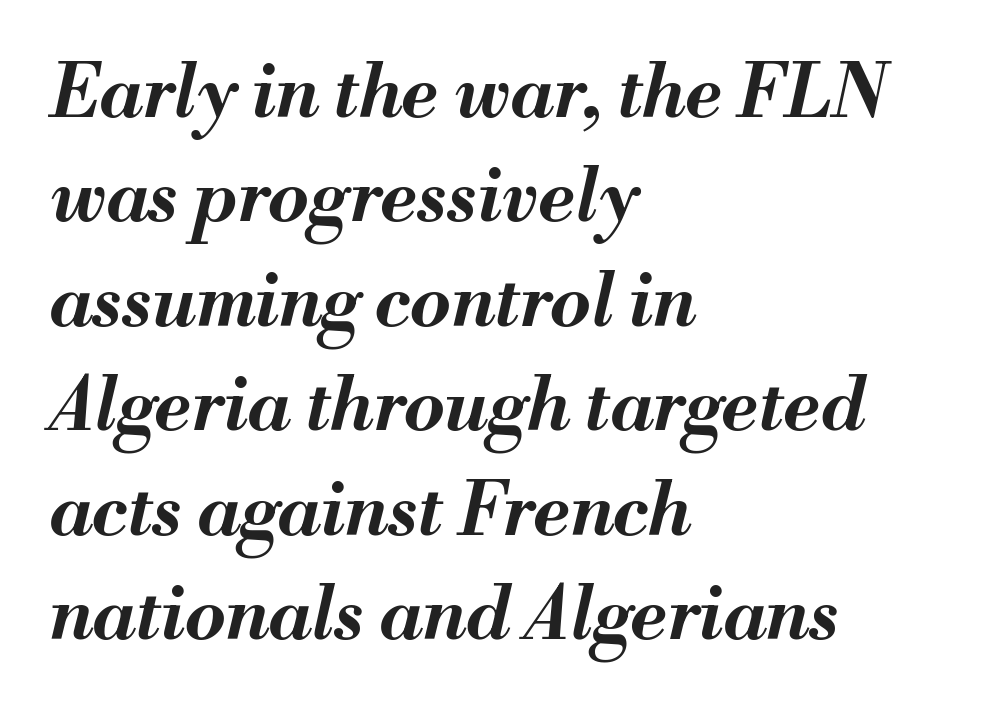
Q: Is the text bold? A: Yes.
Q: Is the text italic (slanted)? A: Yes, it leans right by about 13 degrees.
Q: Is the text underlined? A: No.
Q: How is the paragraph aligned? A: Left-aligned.
Q: Is the spacing between letters normal or unusually wide? A: Normal.
Q: Is the spacing between lines tight, normal or loose? A: Normal.
Q: Width (condensed, normal, or wide)? A: Normal.
Q: Stroke contrast? A: Medium.
Q: x-height? A: Small.
Q: Monospaced? A: No.
